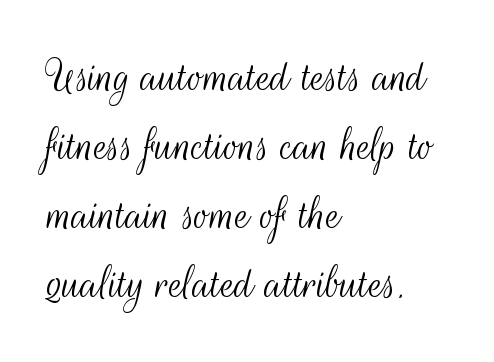
{"serif": "no", "bold": "no", "weight": "light", "width": "condensed", "stroke_contrast": "medium", "x_height": "small", "monospaced": "no", "underline": "no", "align": "left", "line_spacing": "normal", "line_spacing_ratio": 1.38, "letter_spacing": "normal", "letter_spacing_em": 0.0, "glyph_px": 50}
